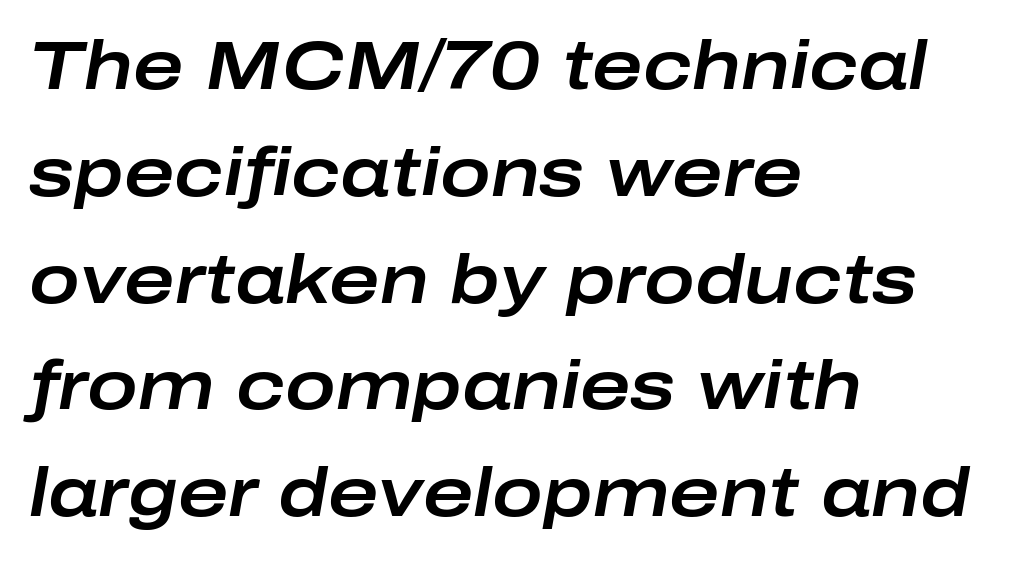
{"italic": "yes", "lean": "right", "slant_degrees": 10, "width": "wide", "stroke_contrast": "low", "x_height": "medium", "monospaced": "no", "underline": "no", "align": "left", "line_spacing": "normal", "line_spacing_ratio": 1.57, "letter_spacing": "normal", "letter_spacing_em": 0.0, "glyph_px": 68}
